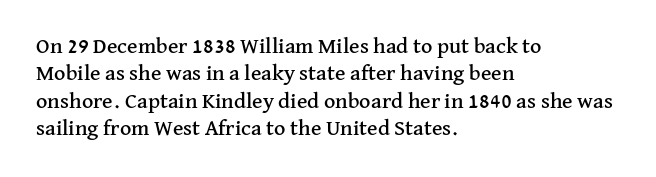
The image shows 22 px text type, upright; set left-aligned, normal line spacing (1.25x), normal letter spacing, not underlined.
